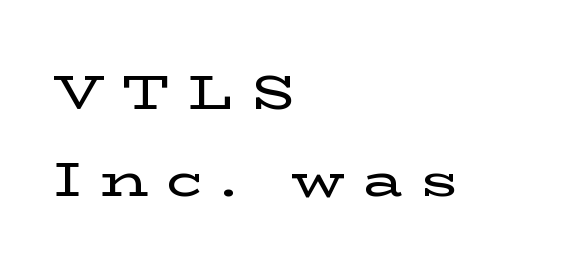
{"serif": "yes", "italic": "no", "width": "wide", "stroke_contrast": "low", "x_height": "medium", "monospaced": "no", "underline": "no", "align": "left", "line_spacing_ratio": 1.82, "letter_spacing": "wide", "letter_spacing_em": 0.39, "glyph_px": 48}
